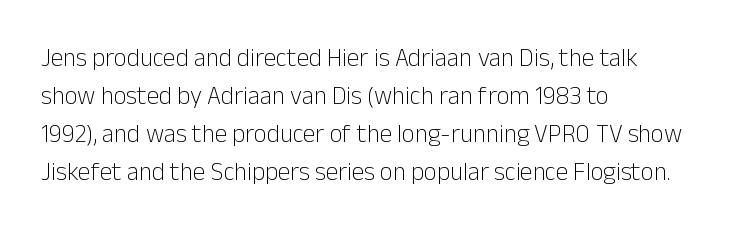
The image shows 25 px text type, upright; set left-aligned, normal line spacing (1.52x), normal letter spacing, not underlined.
